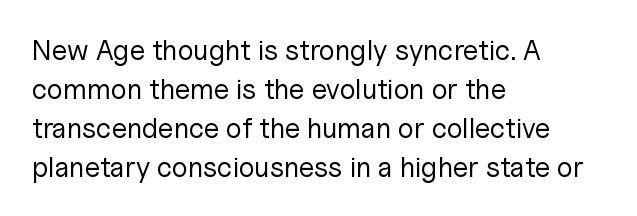
Leftover space on each line is placed entirely after the last word. This rendering leaves character spacing at its baseline value. Quick note: not italic, upright. The specimen omits any rule beneath the text block's lines. The rendering uses a moderate line-height, typical for paragraphs.
